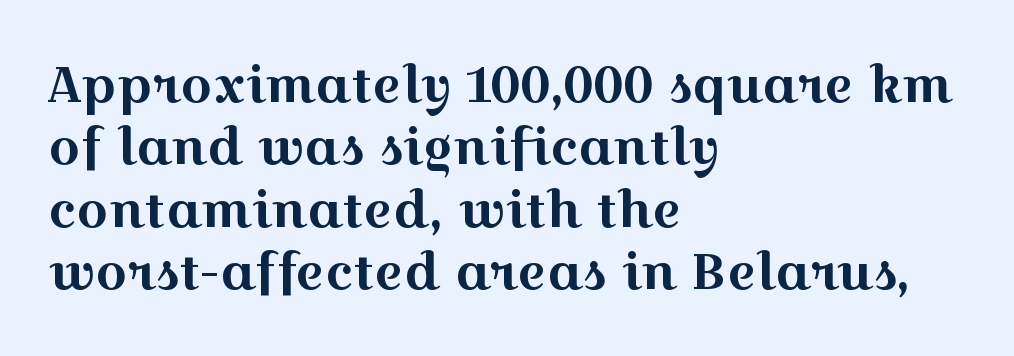
The image shows 50 px wide serif type, upright; set left-aligned, normal line spacing (1.25x), normal letter spacing, not underlined; a medium x-height.
